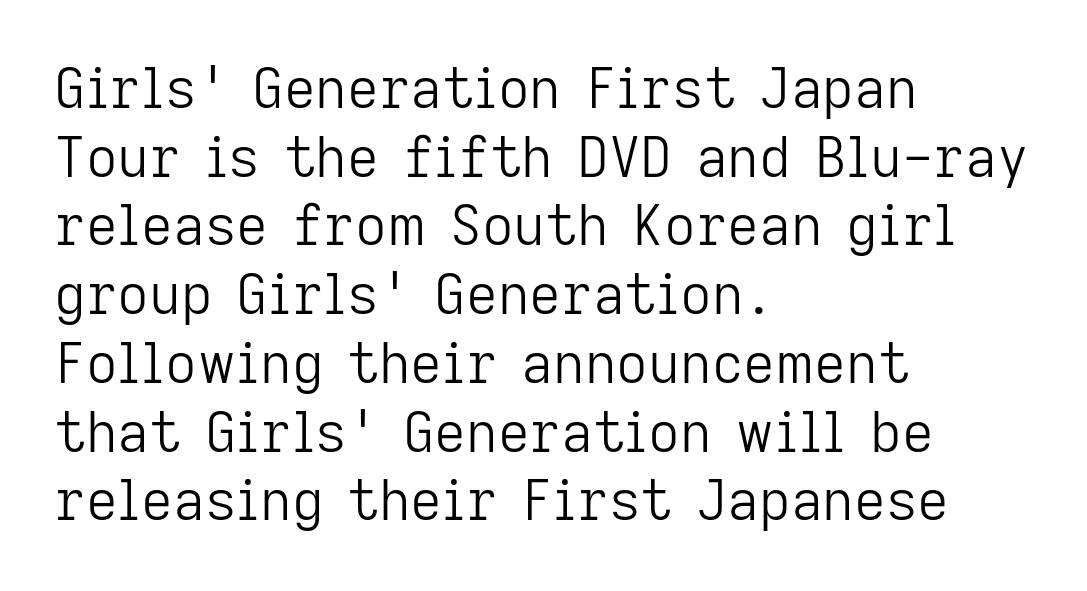
The image shows 55 px light sans-serif type, upright; set left-aligned, normal line spacing (1.25x), normal letter spacing, not underlined; low stroke contrast and a medium x-height.
